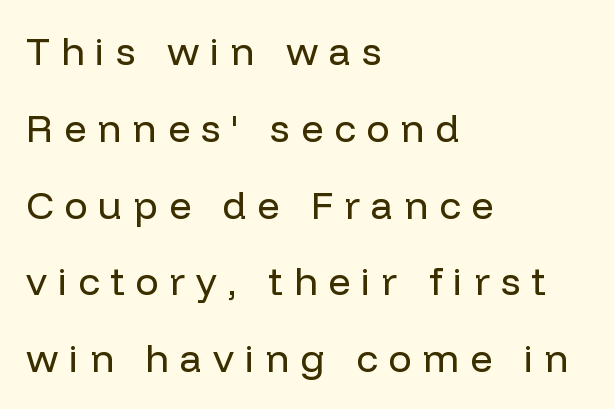
How are the letters spaced? Widely, with obvious added tracking. The passage shown is not bold in any degree. The passage shown is not underscored anywhere. This sample has the flowing, uneven cadence of proportional lettering.
